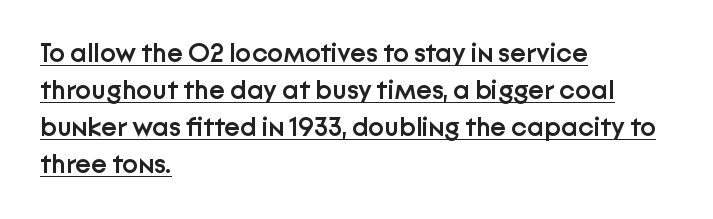
Q: Is the text bold? A: Semi-bold.
Q: Is the text italic (slanted)? A: No, it is upright.
Q: Is the text underlined? A: Yes.
Q: How is the paragraph aligned? A: Left-aligned.
Q: Is the spacing between letters normal or unusually wide? A: Normal.
Q: Is the spacing between lines tight, normal or loose? A: Normal.
